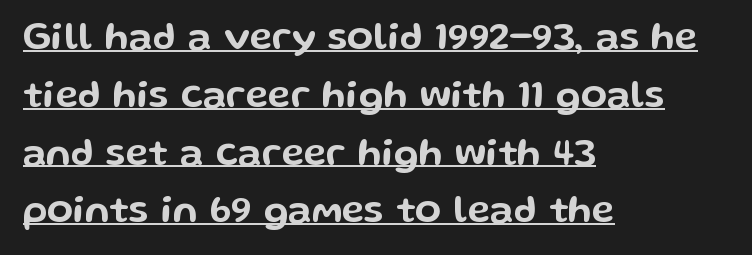
Q: Is the text italic (slanted)? A: No, it is upright.
Q: Is the typeface a serif or a sans-serif typeface? A: Sans-serif.
Q: Is the text underlined? A: Yes.
Q: How is the paragraph aligned? A: Left-aligned.
Q: Is the spacing between letters normal or unusually wide? A: Normal.
Q: Is the spacing between lines tight, normal or loose? A: Normal.
Q: Width (condensed, normal, or wide)? A: Wide.
Q: Stroke contrast? A: Low.
Q: x-height? A: Medium.
Q: Monospaced? A: No.
